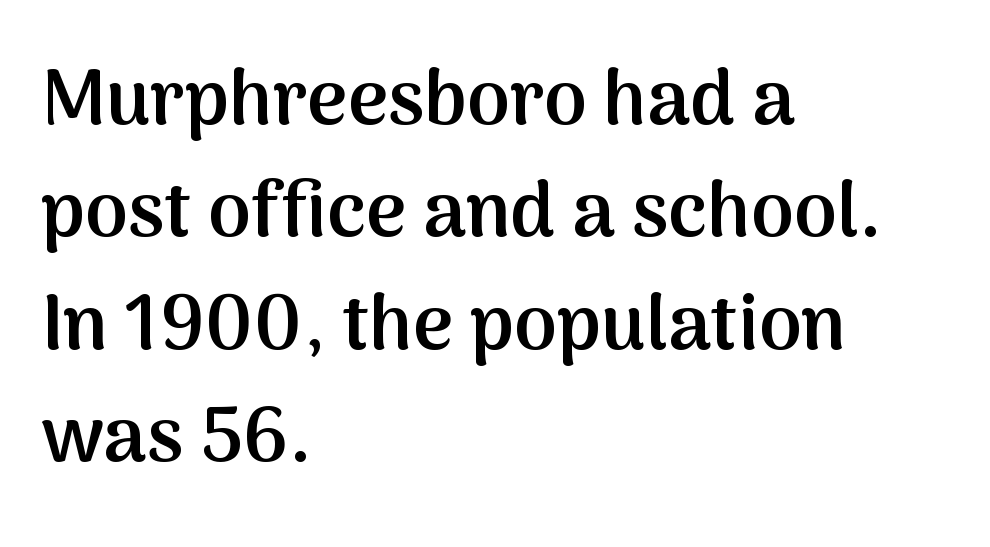
The image shows 77 px semibold sans-serif type, upright; set left-aligned, normal line spacing (1.46x), normal letter spacing, not underlined; medium stroke contrast and a medium x-height.
